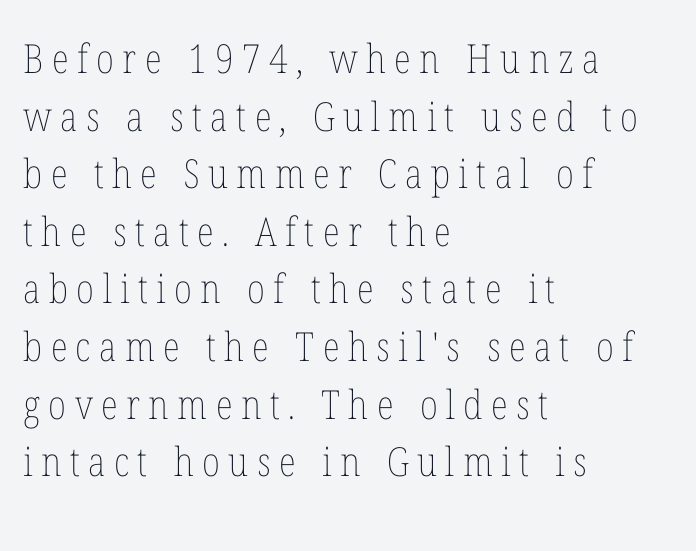
{"italic": "no", "bold": "no", "weight": "thin", "width": "condensed", "stroke_contrast": "low", "x_height": "medium", "monospaced": "no", "underline": "no", "align": "left", "line_spacing": "normal", "line_spacing_ratio": 1.44, "letter_spacing": "wide", "letter_spacing_em": 0.21, "glyph_px": 40}
